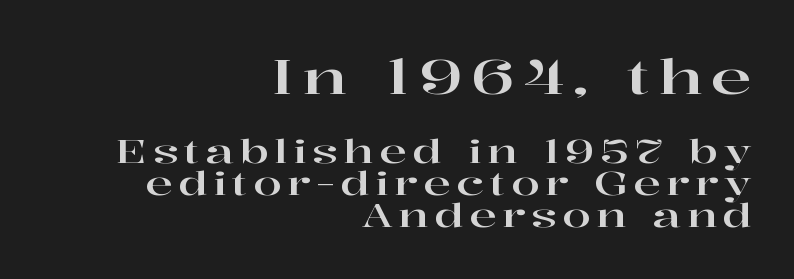
Glance below the letters and you will spot only blank space. Cramped leading. Here the designer chose a conventional face with non-uniform glyph widths. Posture: vertical.
